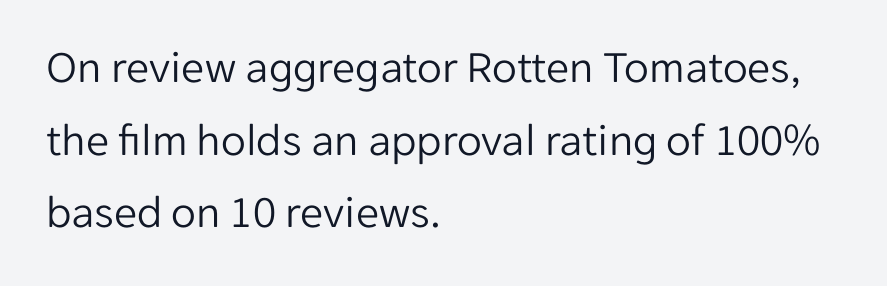
Q: Is the text bold? A: No.
Q: Is the text italic (slanted)? A: No, it is upright.
Q: Is the typeface a serif or a sans-serif typeface? A: Sans-serif.
Q: Is the text underlined? A: No.
Q: How is the paragraph aligned? A: Left-aligned.
Q: Is the spacing between letters normal or unusually wide? A: Normal.
Q: Is the spacing between lines tight, normal or loose? A: Normal.
Q: Width (condensed, normal, or wide)? A: Normal.
Q: Stroke contrast? A: Low.
Q: x-height? A: Medium.
Q: Monospaced? A: No.
